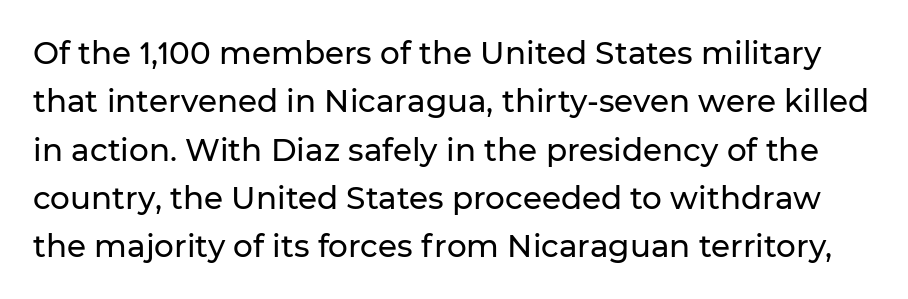
Q: Is the text italic (slanted)? A: No, it is upright.
Q: Is the typeface a serif or a sans-serif typeface? A: Sans-serif.
Q: Is the text underlined? A: No.
Q: Is the spacing between letters normal or unusually wide? A: Normal.
Q: Is the spacing between lines tight, normal or loose? A: Normal.
Q: Width (condensed, normal, or wide)? A: Normal.
Q: Stroke contrast? A: Low.
Q: x-height? A: Medium.
Q: Monospaced? A: No.
